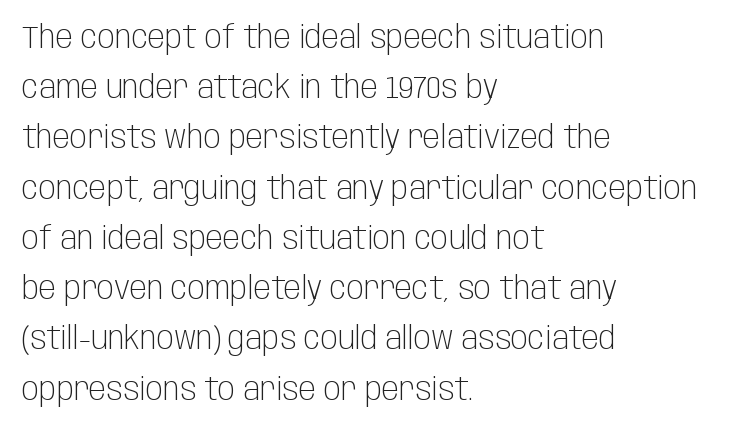
Check where the strokes stop: nothing finishes them off — pure sans. Caption: multi-line text, flush left, ragged right. The face looks like a standard text weight, possibly lighter. If you measured baseline to baseline, you'd find a middling distance.
